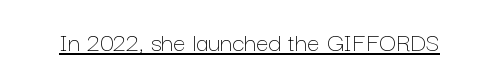
{"italic": "no", "bold": "no", "weight": "thin", "width": "normal", "stroke_contrast": "low", "x_height": "medium", "monospaced": "no", "underline": "yes", "letter_spacing": "normal", "letter_spacing_em": 0.0, "glyph_px": 28}
